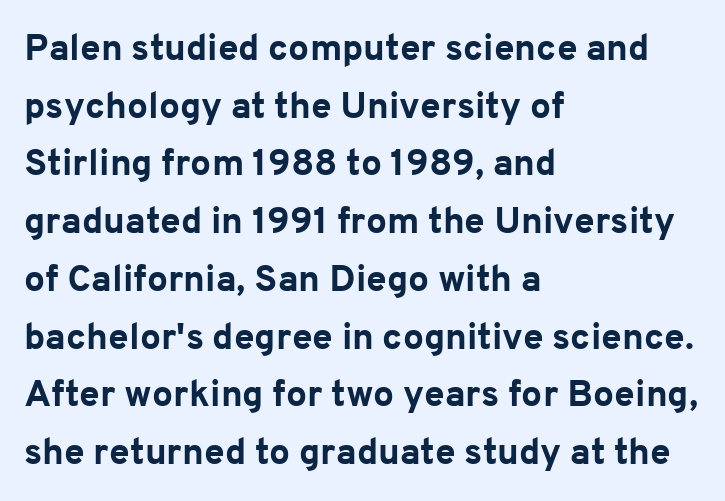
{"serif": "no", "italic": "no", "bold": "yes", "weight": "bold", "width": "normal", "stroke_contrast": "low", "x_height": "medium", "monospaced": "no", "underline": "no", "align": "left", "line_spacing": "normal", "line_spacing_ratio": 1.56, "letter_spacing": "normal", "letter_spacing_em": 0.0, "glyph_px": 37}
